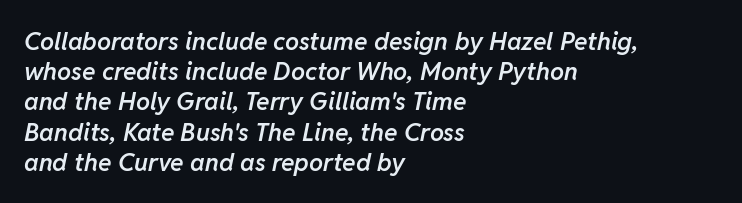
The image shows 25 px text type, italic (leaning right); set left-aligned, line spacing 1.21x, normal letter spacing, not underlined.
